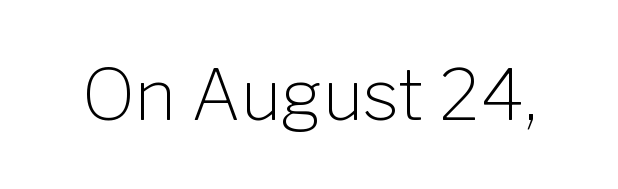
Tall strokes in this sample are plumb rather than angled. Standard letterfit; no display-style spreading of the glyphs. This sample has the flowing, uneven cadence of proportional lettering. Words float on clear page, feet unadorned. Nothing heavy about these letters — not bold at all. Check where the strokes stop: nothing finishes them off — pure sans.
